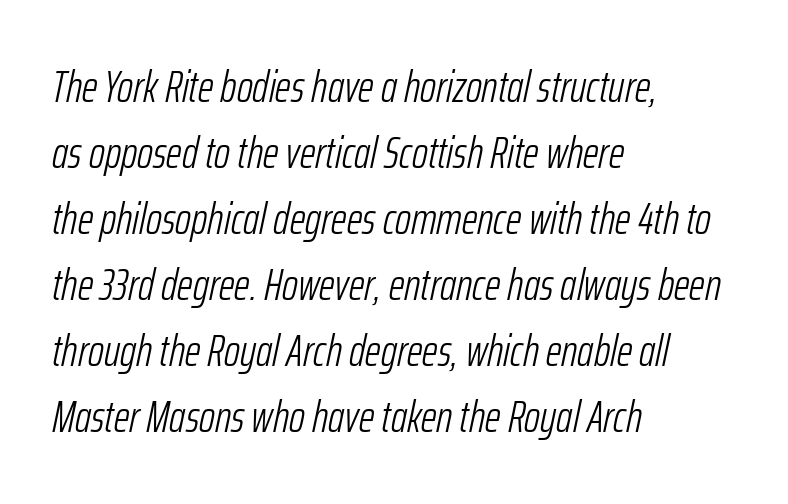
The image shows 44 px light, condensed type, italic (leaning right); set left-aligned, normal line spacing (1.5x), normal letter spacing, not underlined; low stroke contrast and a medium x-height.
